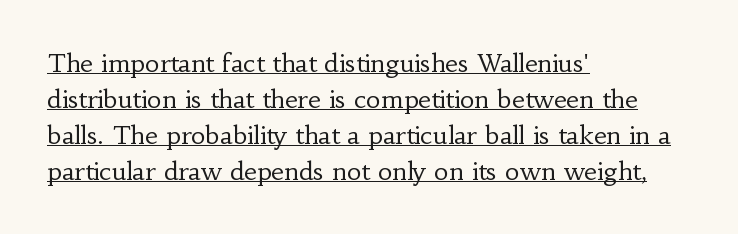
Think standard paragraph weight, or any step lighter than that. Does a line run under the words? Yes, clearly. Observe the ordinary spacing: letters are neighbours, not strangers. Which margin do the lines hug? The left one — the right edge is uneven. The letters stand upright; this is a roman face.
